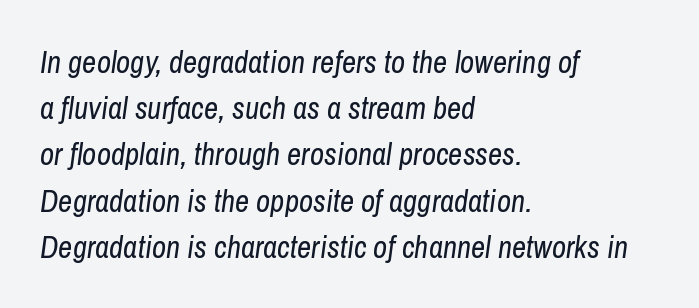
{"italic": "yes", "lean": "right", "slant_degrees": 8, "bold": "no", "weight": "regular", "width": "condensed", "stroke_contrast": "low", "x_height": "medium", "monospaced": "no", "underline": "no", "align": "left", "line_spacing": "normal", "line_spacing_ratio": 1.49, "letter_spacing": "normal", "letter_spacing_em": 0.0, "glyph_px": 31}
